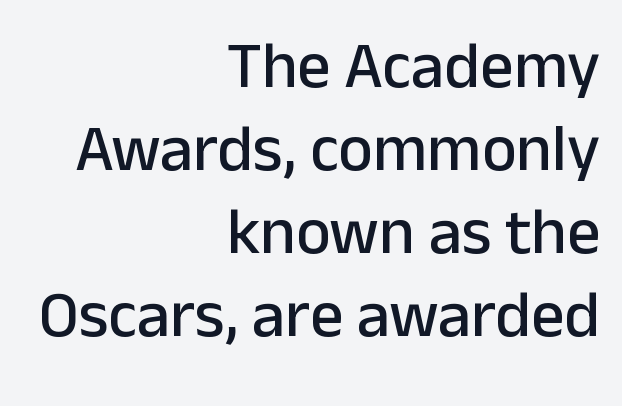
The image shows 66 px sans-serif type, upright; set right-aligned, normal line spacing (1.26x), normal letter spacing, not underlined; low stroke contrast and a medium x-height.
